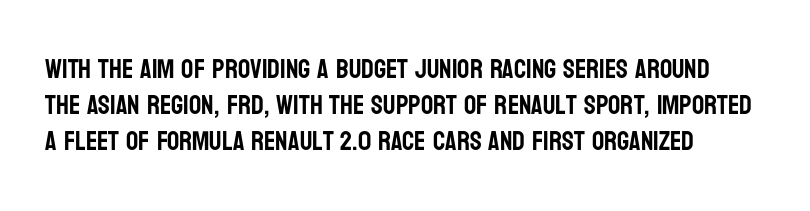
The image shows 27 px text type, upright; set normal line spacing (1.33x), normal letter spacing, not underlined.
